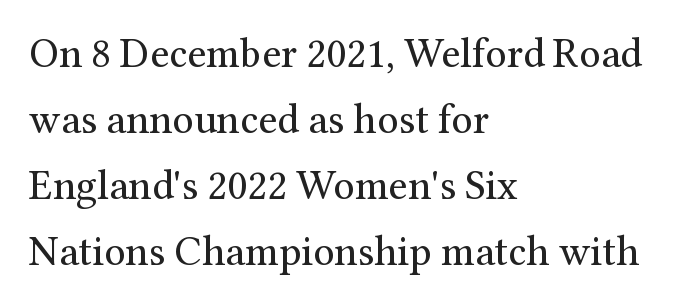
A typesetter would call this proportional, since set widths differ per character. Is there much room between lines? A standard amount, neither cramped nor airy. The cut favours lightness, reaching ordinary text weight at its darkest. Nope, not italic — everything's standing straight.
